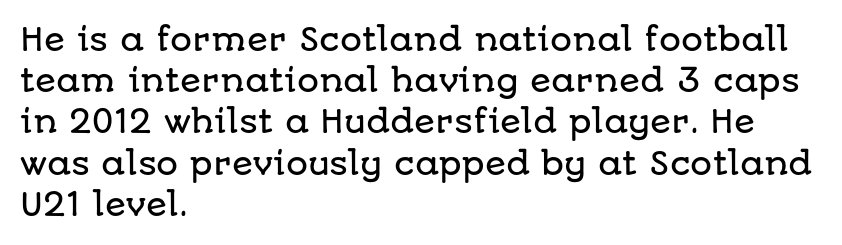
{"serif": "no", "italic": "no", "width": "normal", "stroke_contrast": "low", "x_height": "large", "monospaced": "no", "underline": "no", "align": "left", "line_spacing": "normal", "line_spacing_ratio": 1.33, "letter_spacing": "normal", "letter_spacing_em": 0.0, "glyph_px": 31}
